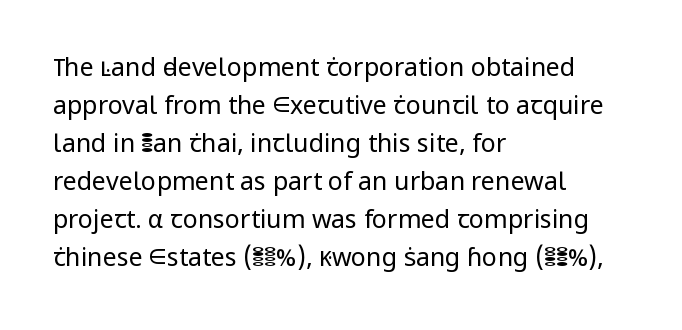
Q: Is the text bold? A: No.
Q: Is the text italic (slanted)? A: No, it is upright.
Q: Is the text underlined? A: No.
Q: How is the paragraph aligned? A: Left-aligned.
Q: Is the spacing between letters normal or unusually wide? A: Normal.
Q: Is the spacing between lines tight, normal or loose? A: Normal.
